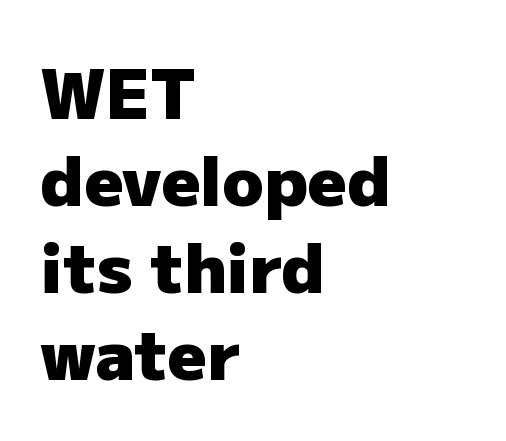
The tracking reads as untouched default to a designer's eye. The lettering stays uniformly vertical, giving the passage a roman look. One glance says typical: line gaps are just what's usual. The font family rendered here belongs to the sans-serif group.
